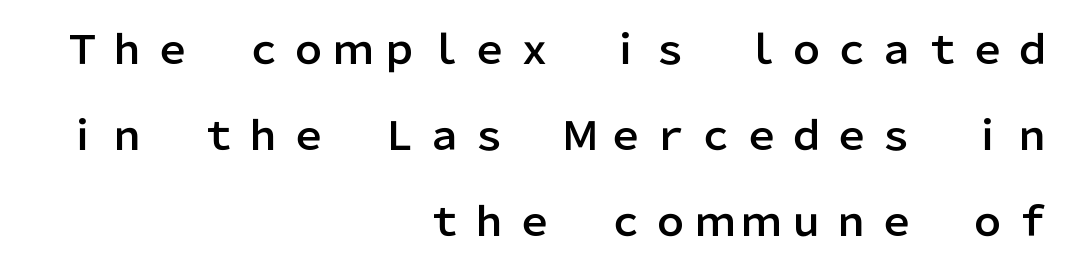
{"serif": "no", "italic": "no", "width": "normal", "stroke_contrast": "low", "x_height": "medium", "monospaced": "no", "underline": "no", "align": "right", "line_spacing": "loose", "line_spacing_ratio": 2.2, "glyph_px": 39}
